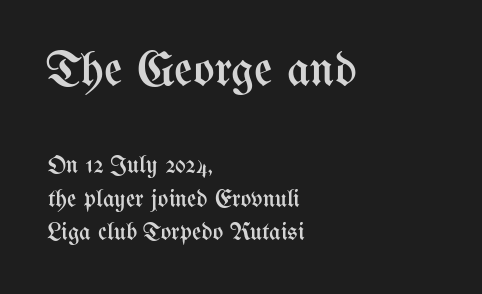
Q: Is the text bold? A: No.
Q: Is the text italic (slanted)? A: No, it is upright.
Q: Is the text underlined? A: No.
Q: How is the paragraph aligned? A: Left-aligned.
Q: Is the spacing between letters normal or unusually wide? A: Normal.
Q: Is the spacing between lines tight, normal or loose? A: Normal.
Q: Which block of text is set in a larger size, the first (top) or the second (bottom)? A: The first (top) one.
Q: Width (condensed, normal, or wide)? A: Condensed.
Q: Stroke contrast? A: Medium.
Q: x-height? A: Medium.
Q: Monospaced? A: No.
